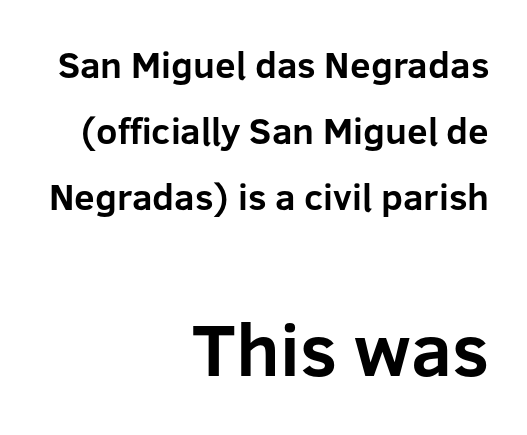
The image shows 74 px bold sans-serif type, upright; set right-aligned, line spacing 1.79x, normal letter spacing, not underlined; the second (bottom) block is 2.0x larger; low stroke contrast and a medium x-height.
